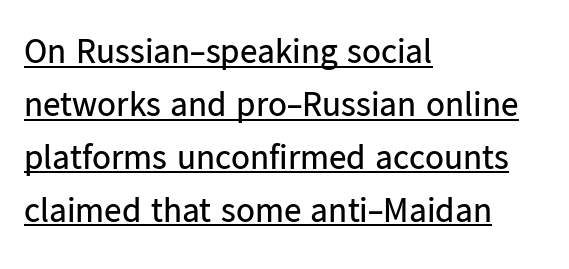
{"serif": "no", "italic": "no", "bold": "no", "weight": "regular", "width": "normal", "stroke_contrast": "low", "x_height": "medium", "monospaced": "no", "underline": "yes", "align": "left", "line_spacing": "normal", "line_spacing_ratio": 1.51, "letter_spacing": "normal", "letter_spacing_em": 0.0, "glyph_px": 35}
